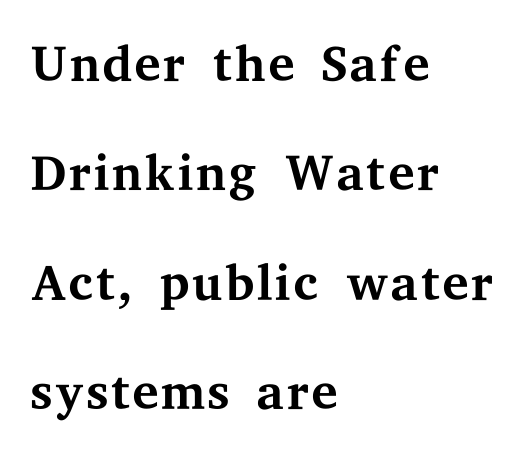
Q: Is the text bold? A: No.
Q: Is the text italic (slanted)? A: No, it is upright.
Q: Is the typeface a serif or a sans-serif typeface? A: Serif.
Q: Is the text underlined? A: No.
Q: How is the paragraph aligned? A: Left-aligned.
Q: Is the spacing between letters normal or unusually wide? A: Normal.
Q: Is the spacing between lines tight, normal or loose? A: Normal.
Q: Width (condensed, normal, or wide)? A: Wide.
Q: Stroke contrast? A: Medium.
Q: x-height? A: Medium.
Q: Monospaced? A: No.
